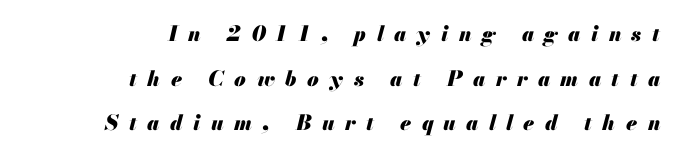
Q: Is the text bold? A: Yes.
Q: Is the text italic (slanted)? A: Yes, it leans right by about 13 degrees.
Q: Is the text underlined? A: No.
Q: How is the paragraph aligned? A: Right-aligned.
Q: Is the spacing between letters normal or unusually wide? A: Unusually wide.
Q: Is the spacing between lines tight, normal or loose? A: Loose.
